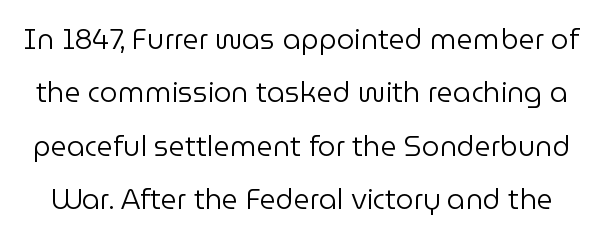
The image shows 28 px regular-weight sans-serif type, upright; set loose line spacing (1.91x), normal letter spacing, not underlined; low stroke contrast and a medium x-height.
